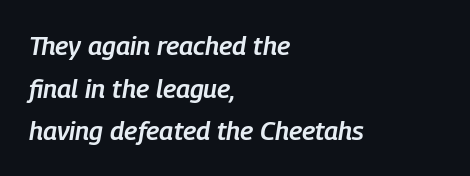
{"italic": "yes", "lean": "right", "slant_degrees": 9, "bold": "semi", "underline": "no", "align": "left", "line_spacing": "normal", "line_spacing_ratio": 1.64, "letter_spacing": "normal", "letter_spacing_em": 0.0, "glyph_px": 26}
